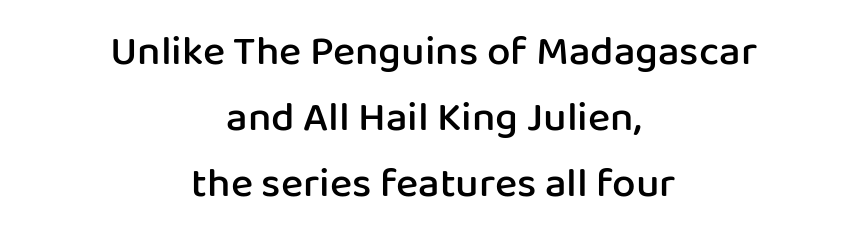
{"serif": "no", "italic": "no", "bold": "semi", "weight": "semibold", "width": "normal", "stroke_contrast": "low", "x_height": "medium", "monospaced": "no", "underline": "no", "align": "center", "line_spacing": "normal", "line_spacing_ratio": 1.57, "letter_spacing": "normal", "letter_spacing_em": 0.0, "glyph_px": 42}
